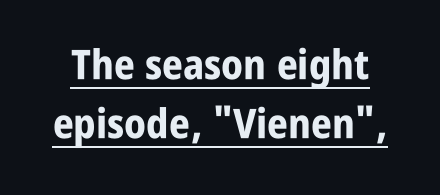
The image shows 41 px bold, condensed sans-serif type, upright; set normal line spacing (1.44x), normal letter spacing, underlined; low stroke contrast and a large x-height.
